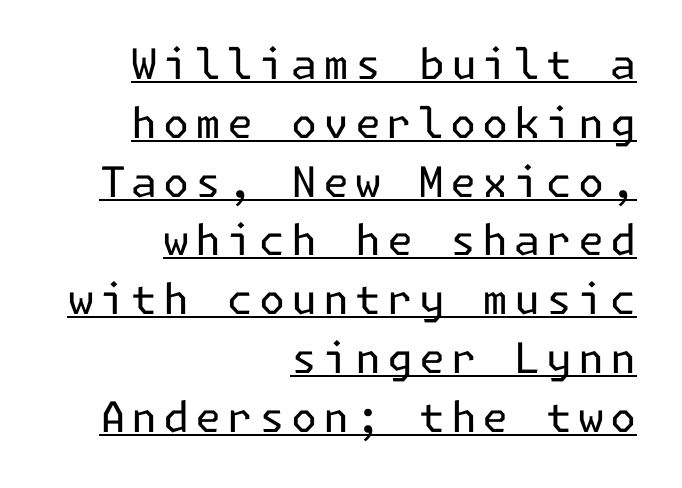
Q: Is the text bold? A: No.
Q: Is the text italic (slanted)? A: No, it is upright.
Q: Is the typeface a serif or a sans-serif typeface? A: Sans-serif.
Q: Is the text underlined? A: Yes.
Q: How is the paragraph aligned? A: Right-aligned.
Q: Is the spacing between lines tight, normal or loose? A: Normal.
Q: Width (condensed, normal, or wide)? A: Normal.
Q: Stroke contrast? A: Low.
Q: x-height? A: Medium.
